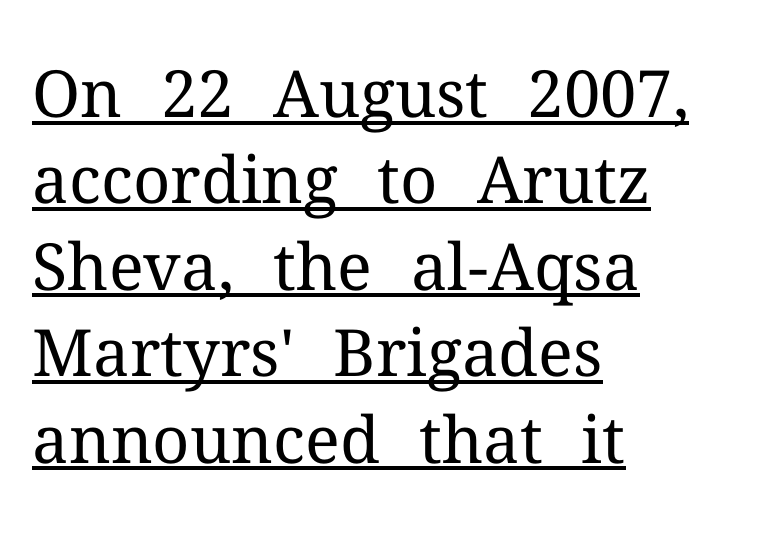
{"serif": "yes", "italic": "no", "bold": "no", "weight": "regular", "width": "normal", "stroke_contrast": "medium", "x_height": "medium", "monospaced": "no", "underline": "yes", "align": "left", "line_spacing": "normal", "line_spacing_ratio": 1.33, "letter_spacing": "normal", "letter_spacing_em": 0.0, "glyph_px": 65}
